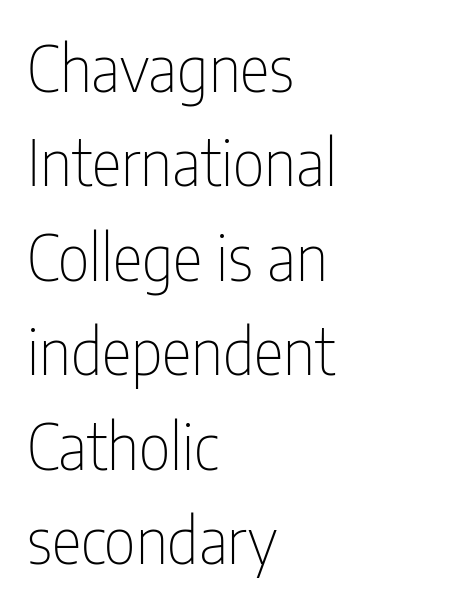
Anything drawn beneath the words? Only blank space. Italic? Not at all — the glyphs are vertical. Between one letter and the next there's only the usual sliver of space. The paragraph has a hard left edge and a soft right edge. Notice how descenders clear the ascenders below comfortably — that's standard leading.
